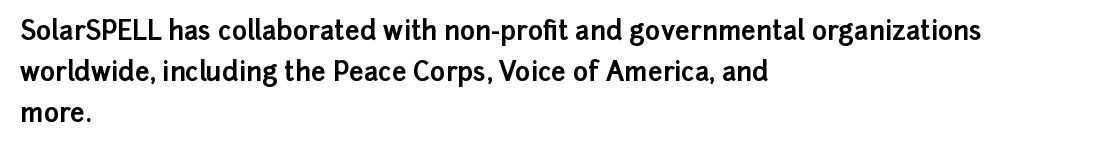
{"italic": "no", "bold": "yes", "underline": "no", "align": "left", "line_spacing": "normal", "line_spacing_ratio": 1.58, "letter_spacing": "normal", "letter_spacing_em": 0.0, "glyph_px": 26}
